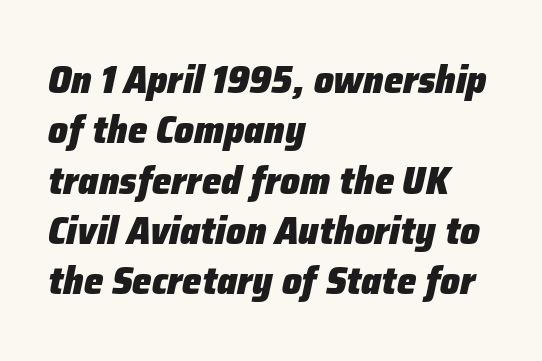
{"italic": "yes", "lean": "right", "slant_degrees": 12, "bold": "yes", "weight": "heavy", "width": "normal", "stroke_contrast": "low", "x_height": "medium", "monospaced": "no", "underline": "no", "align": "left", "line_spacing": "normal", "line_spacing_ratio": 1.29, "letter_spacing": "normal", "letter_spacing_em": 0.0, "glyph_px": 39}
